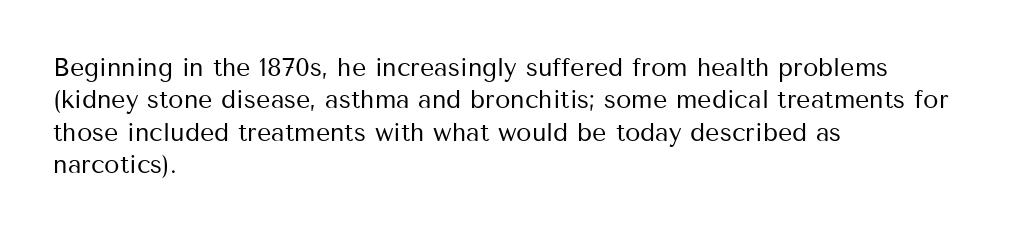
The image shows 25 px text type, upright; set left-aligned, normal line spacing (1.3x), normal letter spacing, not underlined.
